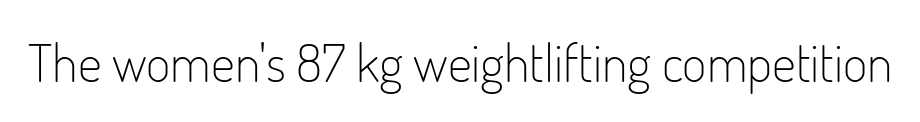
{"serif": "no", "italic": "no", "bold": "no", "weight": "light", "width": "condensed", "stroke_contrast": "low", "x_height": "small", "monospaced": "no", "underline": "no", "letter_spacing": "normal", "letter_spacing_em": 0.0, "glyph_px": 53}
